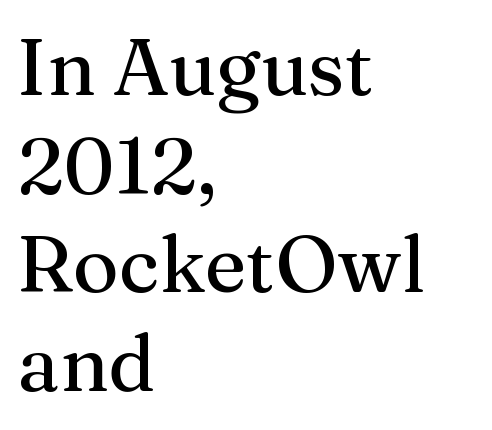
Q: Is the text italic (slanted)? A: No, it is upright.
Q: Is the typeface a serif or a sans-serif typeface? A: Serif.
Q: Is the text underlined? A: No.
Q: How is the paragraph aligned? A: Left-aligned.
Q: Is the spacing between letters normal or unusually wide? A: Normal.
Q: Is the spacing between lines tight, normal or loose? A: Normal.
Q: Width (condensed, normal, or wide)? A: Normal.
Q: Stroke contrast? A: Medium.
Q: x-height? A: Medium.
Q: Monospaced? A: No.
